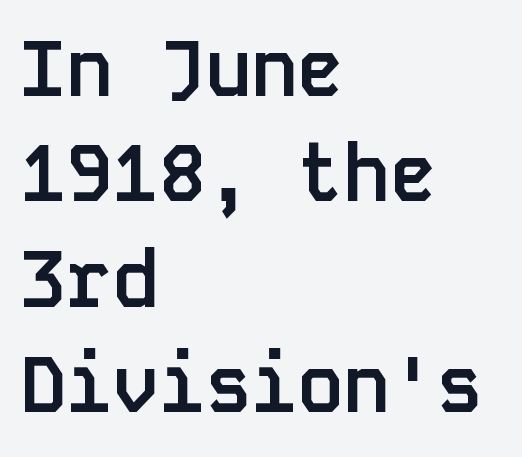
{"serif": "no", "italic": "no", "bold": "yes", "weight": "semibold", "width": "normal", "stroke_contrast": "low", "x_height": "large", "monospaced": "yes", "underline": "no", "align": "left", "line_spacing": "normal", "line_spacing_ratio": 1.37, "letter_spacing": "normal", "letter_spacing_em": 0.0, "glyph_px": 77}
